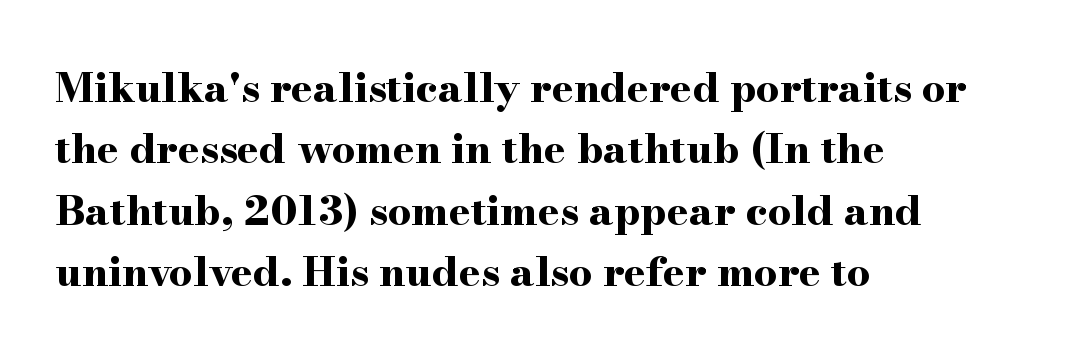
Compared with typical body copy, the letter spacing here is the same. Typographically, this falls in the serif category. The baseline area is clear. Layout note: lines flush left. Caption: bold face, heavy strokes.
